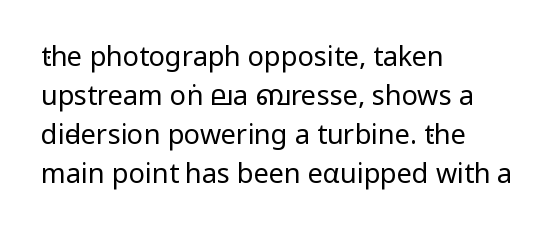
Default kerning and tracking; the words read as compact shapes. No heavy texture on the line: the type isn't bold. A roman cut, with each character standing at attention. Notice how the passage keeps a crisp vertical edge on the left only. Bare-footed words on every line.
